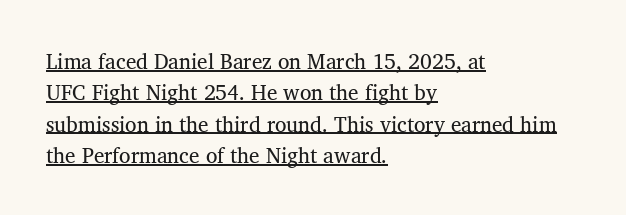
{"italic": "no", "bold": "no", "underline": "yes", "align": "left", "line_spacing": "normal", "line_spacing_ratio": 1.49, "letter_spacing": "normal", "letter_spacing_em": 0.0, "glyph_px": 21}
